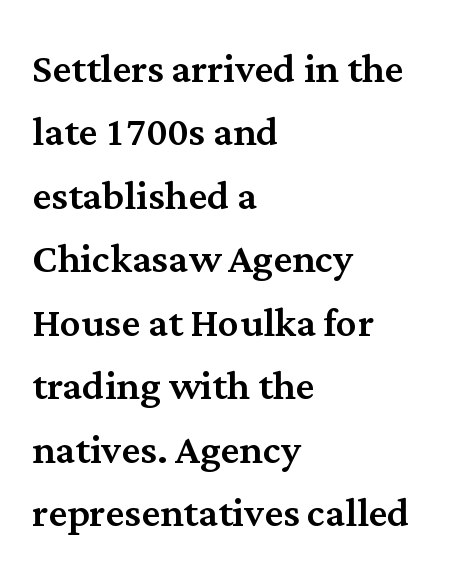
The image shows 52 px serif type, upright; set left-aligned, line spacing 1.22x, normal letter spacing, not underlined; medium stroke contrast and a medium x-height.
